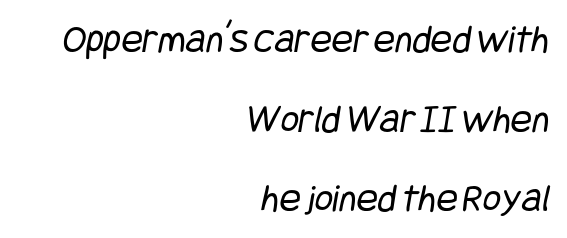
Short note: letters normally spaced. Type style note: lacks serifs. Each row of text sits above clean, open space. Stroke mass is kept to a normal reading level or below.
